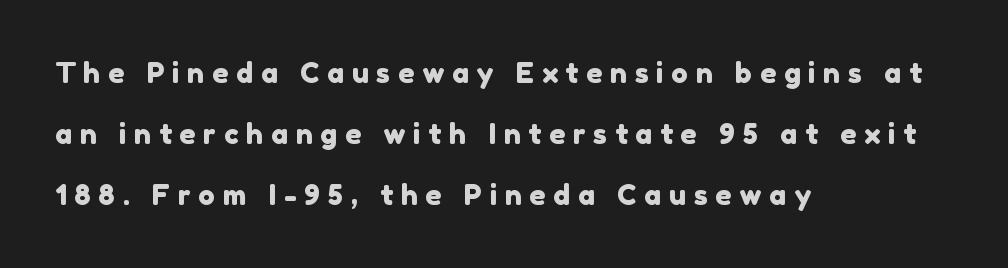
{"serif": "no", "width": "normal", "x_height": "medium", "monospaced": "no", "underline": "no", "align": "left", "line_spacing": "loose", "line_spacing_ratio": 2.18, "letter_spacing": "wide", "letter_spacing_em": 0.28, "glyph_px": 28}
